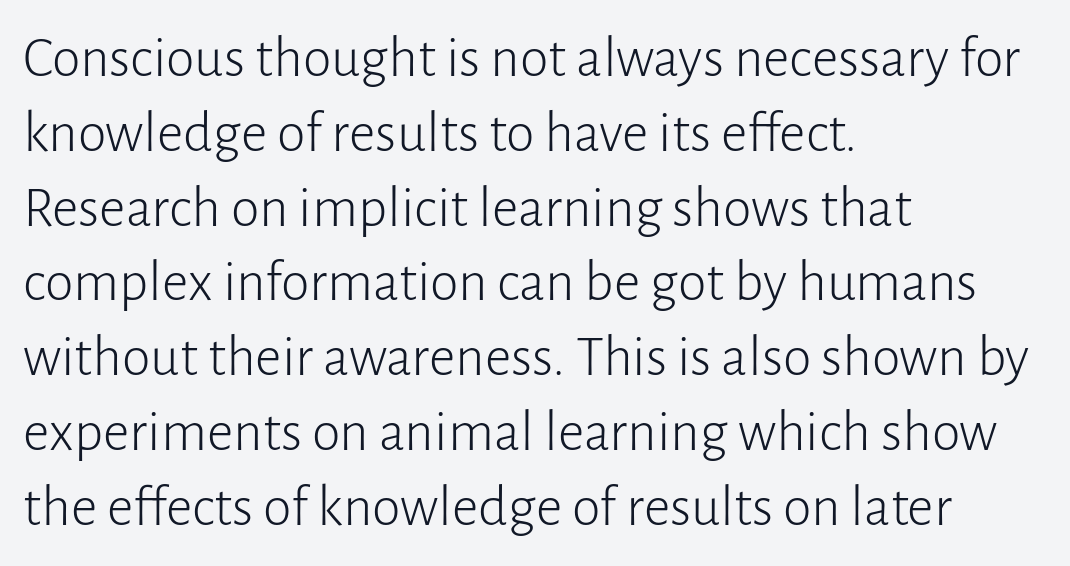
{"serif": "no", "italic": "no", "bold": "no", "weight": "light", "width": "normal", "stroke_contrast": "low", "x_height": "medium", "monospaced": "no", "underline": "no", "align": "left", "line_spacing": "normal", "line_spacing_ratio": 1.29, "letter_spacing": "normal", "letter_spacing_em": 0.0, "glyph_px": 58}
